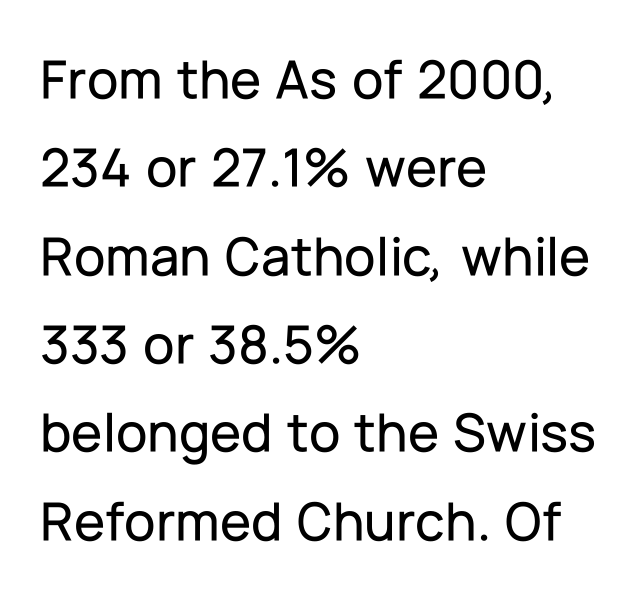
Q: Is the text italic (slanted)? A: No, it is upright.
Q: Is the typeface a serif or a sans-serif typeface? A: Sans-serif.
Q: Is the text underlined? A: No.
Q: How is the paragraph aligned? A: Left-aligned.
Q: Is the spacing between letters normal or unusually wide? A: Normal.
Q: Is the spacing between lines tight, normal or loose? A: Normal.
Q: Width (condensed, normal, or wide)? A: Normal.
Q: Stroke contrast? A: Low.
Q: x-height? A: Medium.
Q: Monospaced? A: No.
